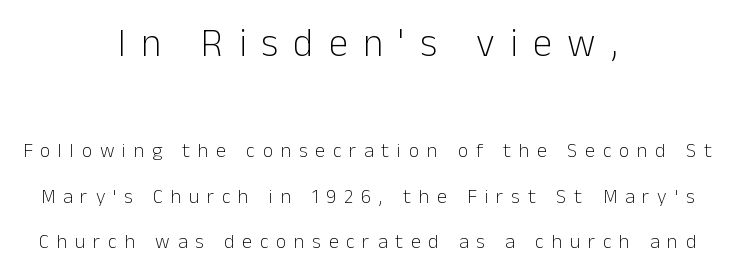
These lines are rendered in a variable-pitch font. Successive baselines arrive slowly, with a big drop between each. Of the two passages, the one on top uses the larger point size. The font's upright variant was chosen for this text. The rendering inserts visible extra space after every character.
